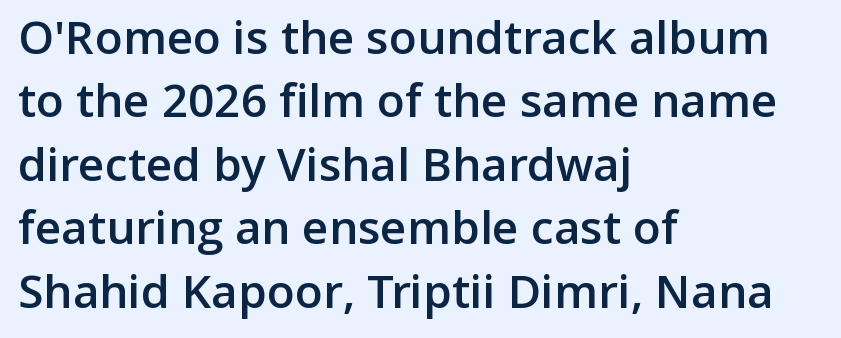
Q: Is the text bold? A: Semi-bold.
Q: Is the text italic (slanted)? A: No, it is upright.
Q: Is the typeface a serif or a sans-serif typeface? A: Sans-serif.
Q: Is the text underlined? A: No.
Q: How is the paragraph aligned? A: Left-aligned.
Q: Is the spacing between letters normal or unusually wide? A: Normal.
Q: Is the spacing between lines tight, normal or loose? A: Normal.
Q: Width (condensed, normal, or wide)? A: Normal.
Q: Stroke contrast? A: Low.
Q: x-height? A: Medium.
Q: Monospaced? A: No.
